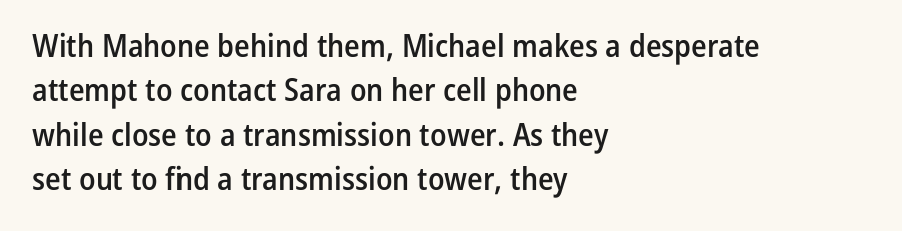
Any mark beneath the type? The region is blank. To sum up the face: it is a sans, with no serifs. The compositor pushed each line to the left boundary. Spacing between characters is what you'd get straight out of the box. Regarding leading, the lines here are spaced in the standard way.
